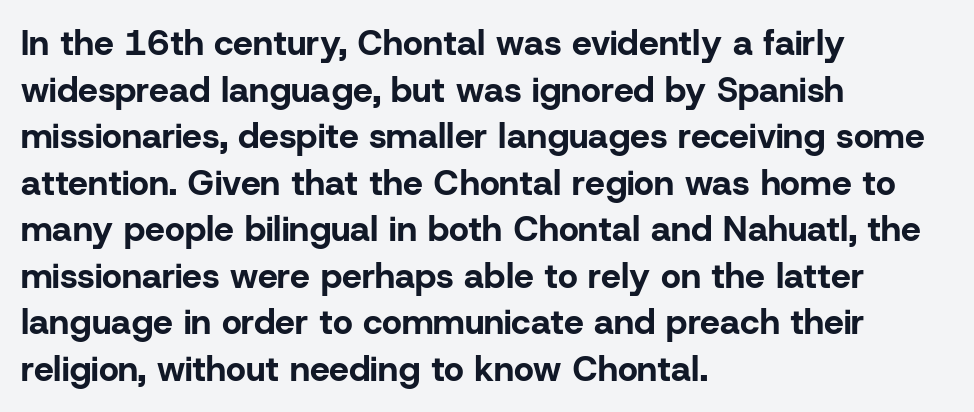
{"serif": "no", "italic": "no", "bold": "yes", "weight": "bold", "width": "normal", "stroke_contrast": "low", "x_height": "medium", "monospaced": "no", "underline": "no", "align": "left", "line_spacing": "normal", "line_spacing_ratio": 1.33, "letter_spacing": "normal", "letter_spacing_em": 0.0, "glyph_px": 35}
